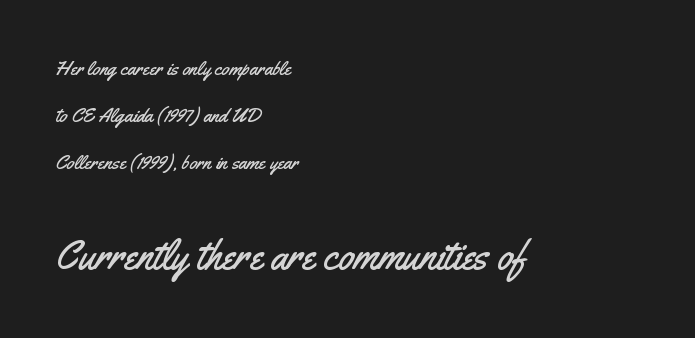
How are the letters spaced? Ordinarily, with no added tracking. Typographically, this falls in the sans-serif category. The setting favours the left margin, as ordinary paragraphs usually do. Looks like regular typesetting: each glyph gets only the width it needs. The gap between lines stays unmarked. Reading down the column, the eye jumps a long way to each next line.
